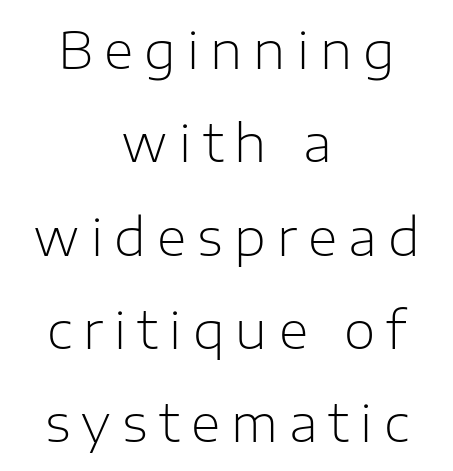
Ordinary non-slanted type is in use. Rule under the text: the space is simply empty. Spacing between characters has been opened up far beyond the box default. The rendering uses natural spacing where letterforms have individual widths. In CSS terms this would be text-align: center. Counters stay open thanks to moderate or lighter strokes.
